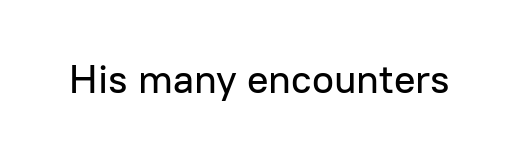
{"serif": "no", "italic": "no", "width": "normal", "stroke_contrast": "low", "x_height": "medium", "monospaced": "no", "underline": "no", "letter_spacing": "normal", "letter_spacing_em": 0.0, "glyph_px": 40}
